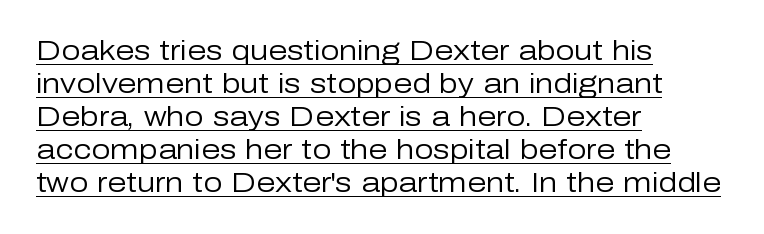
{"italic": "no", "bold": "no", "underline": "yes", "align": "left", "line_spacing_ratio": 1.22, "letter_spacing": "normal", "letter_spacing_em": 0.0, "glyph_px": 27}
